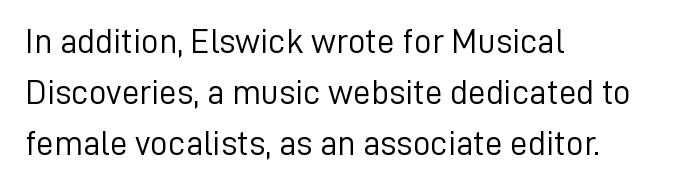
The font's upright variant was chosen for this text. Alignment: flush left. Stroke terminals: plain, sans-serif. These lines sit exactly where default settings would place them. The characters are drawn with everyday or finer stroke widths. The baseline area is clear.
